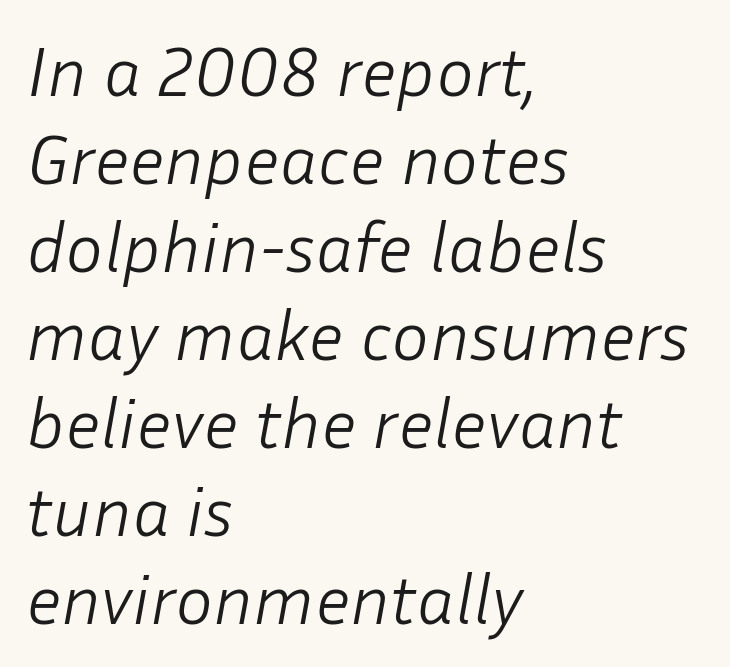
Q: Is the text bold? A: No.
Q: Is the text italic (slanted)? A: Yes, it leans right by about 10 degrees.
Q: Is the text underlined? A: No.
Q: How is the paragraph aligned? A: Left-aligned.
Q: Is the spacing between letters normal or unusually wide? A: Normal.
Q: Width (condensed, normal, or wide)? A: Normal.
Q: Stroke contrast? A: Low.
Q: x-height? A: Medium.
Q: Monospaced? A: No.
